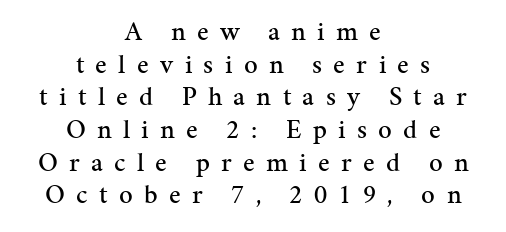
Q: Is the text italic (slanted)? A: No, it is upright.
Q: Is the text underlined? A: No.
Q: How is the paragraph aligned? A: Centered.
Q: Is the spacing between letters normal or unusually wide? A: Unusually wide.
